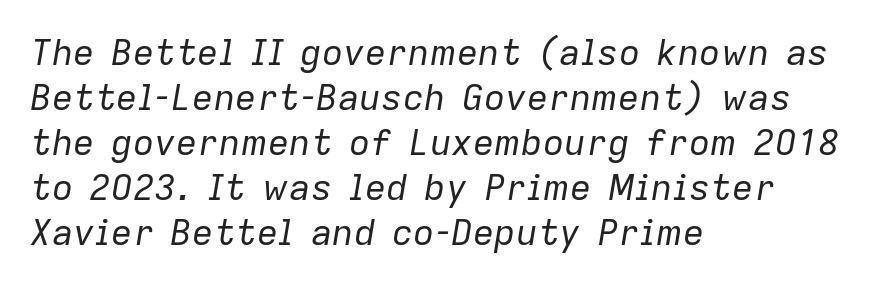
Q: Is the text bold? A: No.
Q: Is the text italic (slanted)? A: Yes, it leans right by about 9 degrees.
Q: Is the text underlined? A: No.
Q: How is the paragraph aligned? A: Left-aligned.
Q: Is the spacing between letters normal or unusually wide? A: Normal.
Q: Is the spacing between lines tight, normal or loose? A: Normal.
Q: Width (condensed, normal, or wide)? A: Normal.
Q: Stroke contrast? A: Low.
Q: x-height? A: Medium.
Q: Monospaced? A: No.
